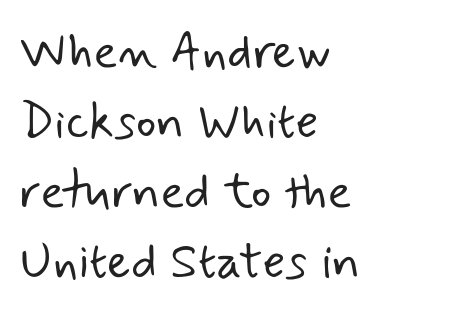
{"serif": "no", "bold": "no", "weight": "light", "width": "normal", "stroke_contrast": "low", "x_height": "small", "monospaced": "no", "underline": "no", "align": "left", "line_spacing": "normal", "line_spacing_ratio": 1.4, "letter_spacing": "normal", "letter_spacing_em": 0.0, "glyph_px": 50}
